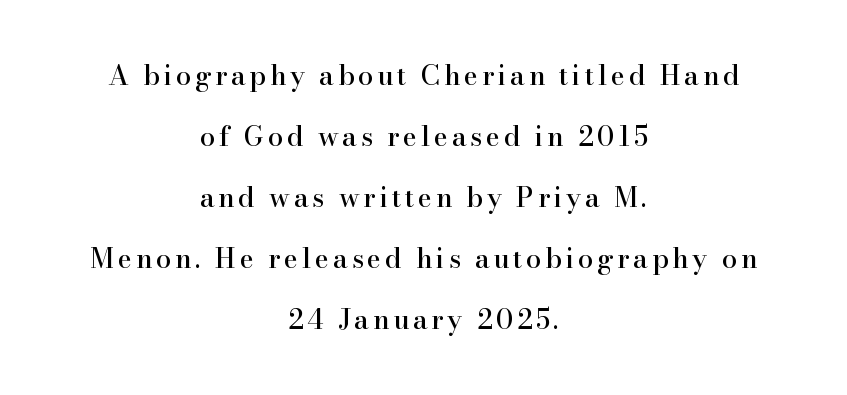
Q: Is the text italic (slanted)? A: No, it is upright.
Q: Is the text underlined? A: No.
Q: How is the paragraph aligned? A: Centered.
Q: Is the spacing between lines tight, normal or loose? A: Loose.
